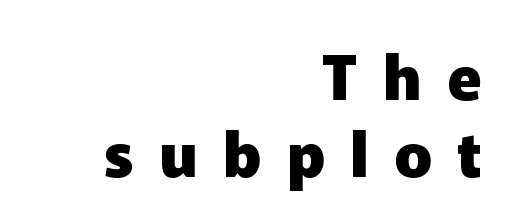
The image shows 62 px heavy sans-serif type, upright; set right-aligned, normal line spacing (1.25x), unusually wide letter spacing (+0.41 em), not underlined; low stroke contrast and a medium x-height.
